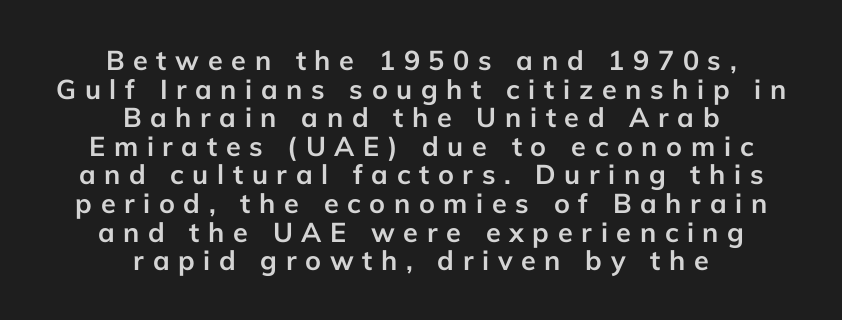
Q: Is the text bold? A: Yes.
Q: Is the text italic (slanted)? A: No, it is upright.
Q: Is the text underlined? A: No.
Q: How is the paragraph aligned? A: Centered.
Q: Is the spacing between letters normal or unusually wide? A: Unusually wide.
Q: Is the spacing between lines tight, normal or loose? A: Tight.
